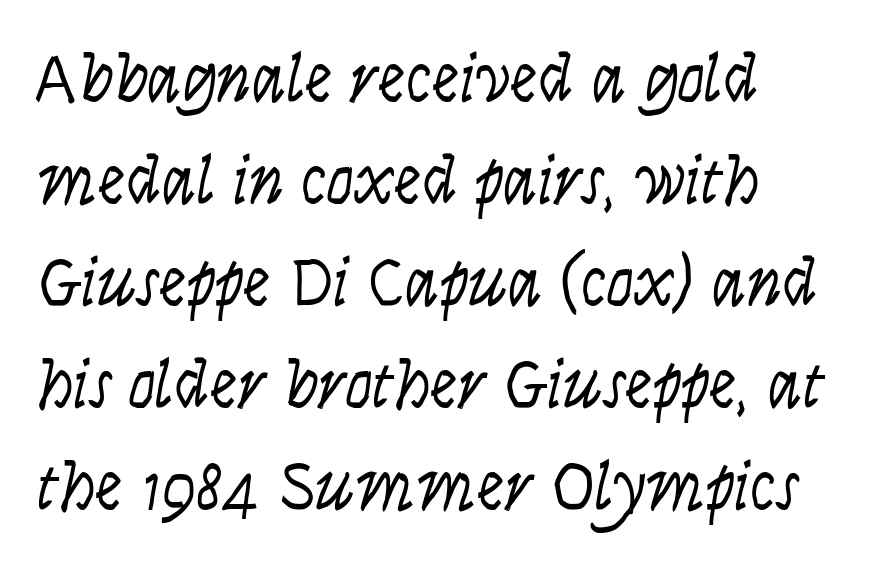
The image shows 69 px light, condensed type, italic (leaning right); set left-aligned, normal line spacing (1.48x), normal letter spacing, not underlined; low stroke contrast and a large x-height.
